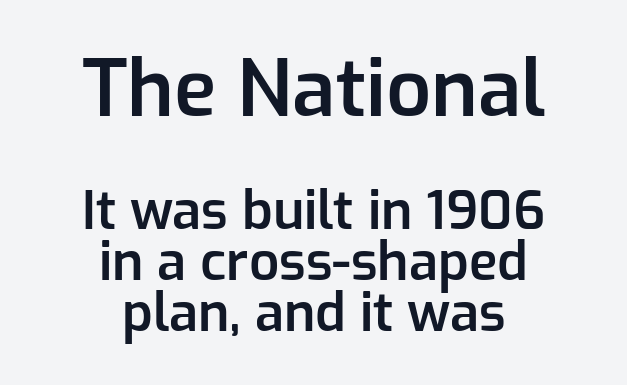
{"serif": "no", "italic": "no", "bold": "semi", "weight": "semibold", "width": "normal", "stroke_contrast": "low", "x_height": "medium", "monospaced": "no", "underline": "no", "align": "center", "line_spacing": "tight", "line_spacing_ratio": 0.96, "letter_spacing": "normal", "letter_spacing_em": 0.0, "larger_block": "first", "size_ratio": 1.49, "glyph_px": 79}
